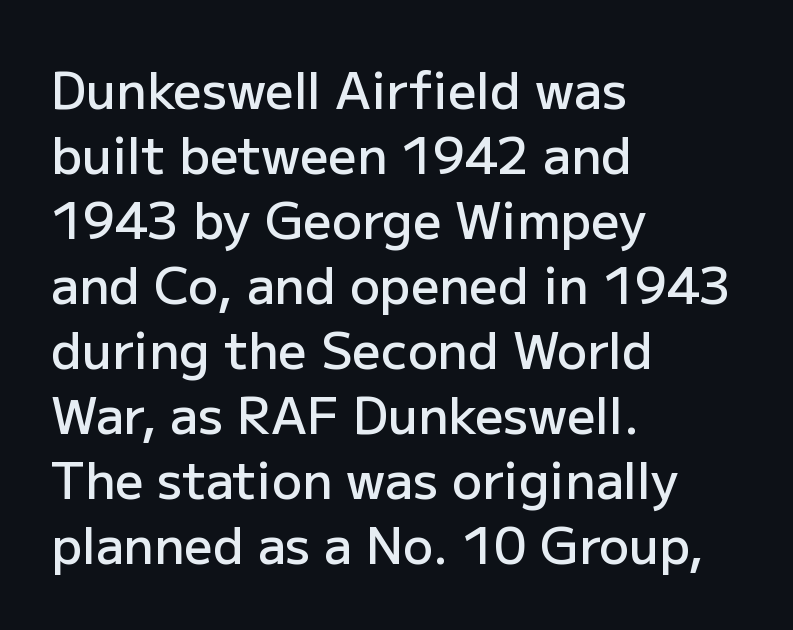
Q: Is the text bold? A: Semi-bold.
Q: Is the text italic (slanted)? A: No, it is upright.
Q: Is the typeface a serif or a sans-serif typeface? A: Sans-serif.
Q: Is the text underlined? A: No.
Q: How is the paragraph aligned? A: Left-aligned.
Q: Is the spacing between letters normal or unusually wide? A: Normal.
Q: Is the spacing between lines tight, normal or loose? A: Normal.
Q: Width (condensed, normal, or wide)? A: Normal.
Q: Stroke contrast? A: Low.
Q: x-height? A: Medium.
Q: Monospaced? A: No.
